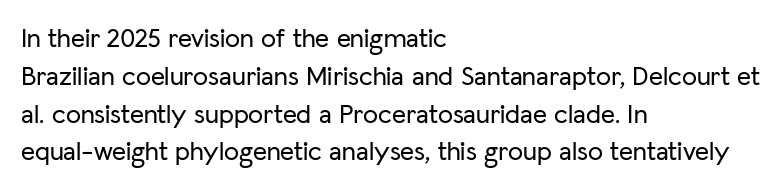
{"italic": "no", "underline": "no", "align": "left", "line_spacing": "normal", "line_spacing_ratio": 1.4, "letter_spacing": "normal", "letter_spacing_em": 0.0, "glyph_px": 27}
